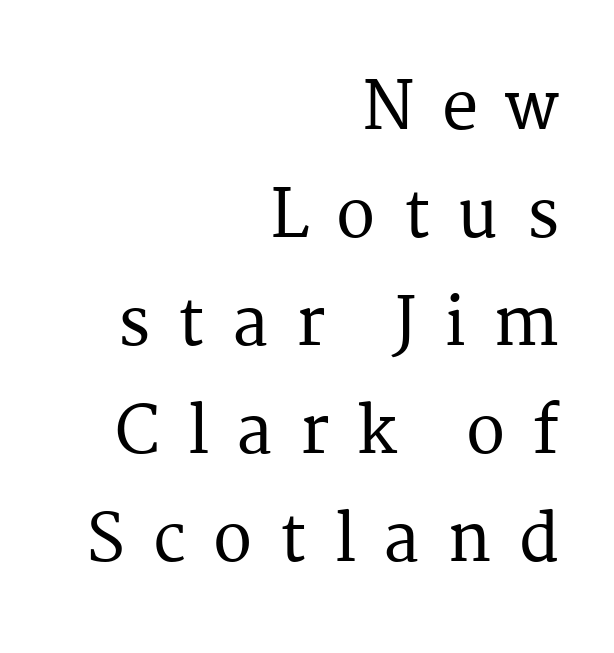
Q: Is the text italic (slanted)? A: No, it is upright.
Q: Is the typeface a serif or a sans-serif typeface? A: Serif.
Q: Is the text underlined? A: No.
Q: How is the paragraph aligned? A: Right-aligned.
Q: Is the spacing between letters normal or unusually wide? A: Unusually wide.
Q: Is the spacing between lines tight, normal or loose? A: Normal.
Q: Width (condensed, normal, or wide)? A: Normal.
Q: Stroke contrast? A: Medium.
Q: x-height? A: Medium.
Q: Monospaced? A: No.
